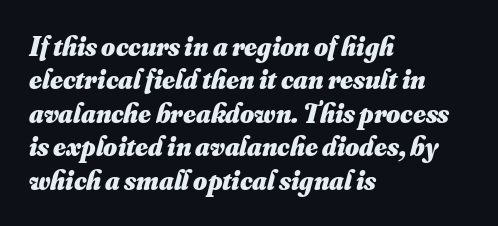
Q: Is the text bold? A: Yes.
Q: Is the text underlined? A: No.
Q: How is the paragraph aligned? A: Left-aligned.
Q: Is the spacing between letters normal or unusually wide? A: Normal.
